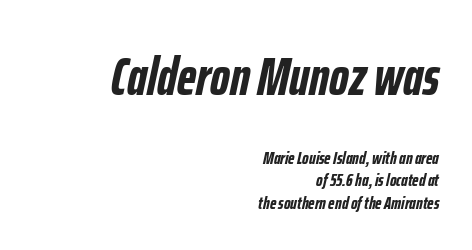
The image shows 54 px semibold, condensed type, italic (leaning right); set right-aligned, line spacing 1.24x, normal letter spacing, not underlined; the first (top) block is 3.0x larger; low stroke contrast and a medium x-height.
